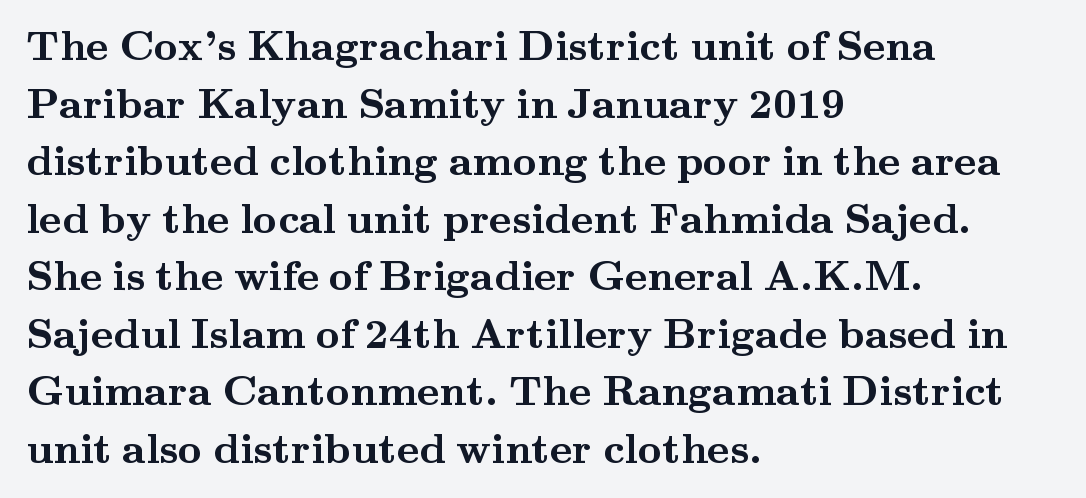
Strong, thick strokes mark this as bold type. You could not count columns in this text — the font is proportionally spaced. Successive baselines arrive at the customary interval. Short and long lines alike share a common starting point at left.
